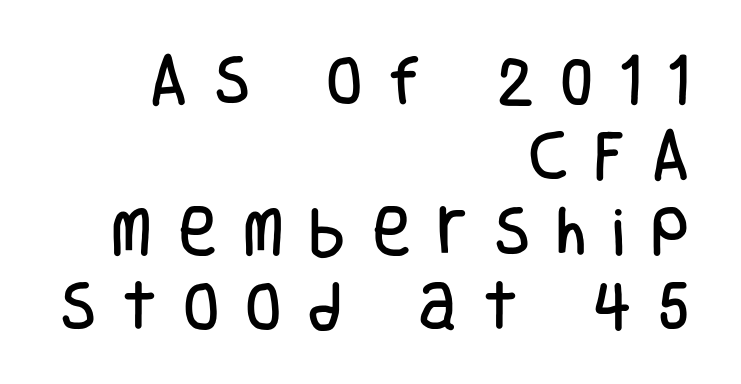
The image shows 53 px condensed sans-serif type, upright; set right-aligned, normal line spacing (1.42x), unusually wide letter spacing (+0.49 em), not underlined; low stroke contrast and a large x-height.
